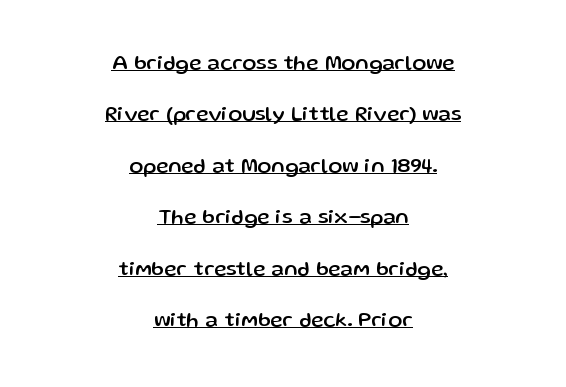
In CSS terms this would be text-align: center. In designer terms, the underline attribute is active on this setting. The type sits square on the baseline with zero lean. Rows of type keep a wide berth in the vertical direction. The letters sit at their default tracking, neither squeezed nor spread.
